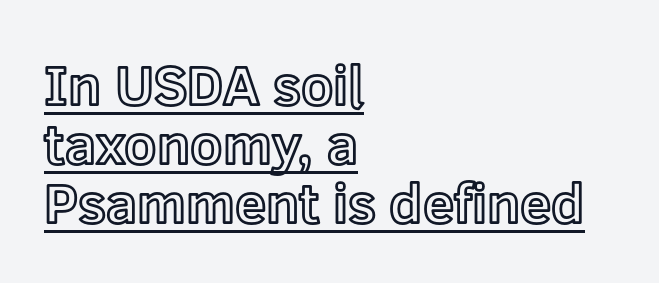
Posture: straight, roman, zero tilt. You could not count columns in this text — the font is proportionally spaced. Leading is clearly below the norm, producing a dense column. A baseline rule has been typeset under these characters. The line texture is even and compact thanks to regular tracking. Leftover space on each line is placed entirely after the last word.
